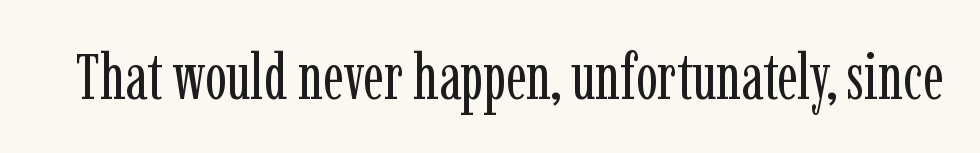
Q: Is the text bold? A: No.
Q: Is the text italic (slanted)? A: No, it is upright.
Q: Is the typeface a serif or a sans-serif typeface? A: Serif.
Q: Is the text underlined? A: No.
Q: Is the spacing between letters normal or unusually wide? A: Normal.
Q: Width (condensed, normal, or wide)? A: Condensed.
Q: Stroke contrast? A: Low.
Q: x-height? A: Medium.
Q: Monospaced? A: No.
